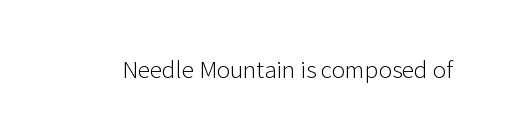
The image shows 25 px text type, upright; set normal letter spacing, not underlined.
